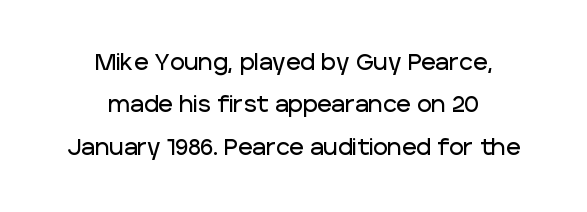
{"italic": "no", "underline": "no", "align": "center", "line_spacing": "loose", "line_spacing_ratio": 1.93, "letter_spacing": "normal", "letter_spacing_em": 0.0, "glyph_px": 22}
